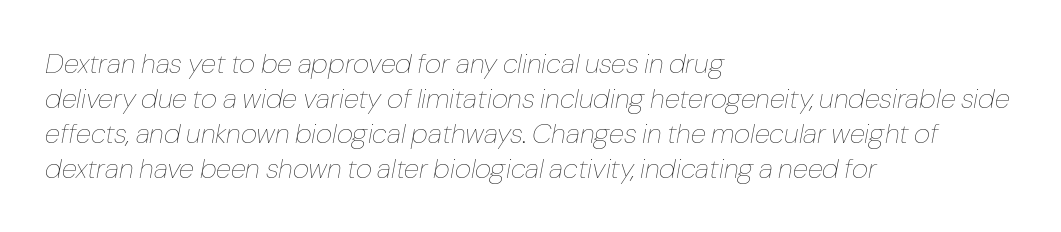
{"italic": "yes", "lean": "right", "slant_degrees": 10, "bold": "no", "weight": "thin", "width": "normal", "stroke_contrast": "low", "x_height": "medium", "monospaced": "no", "underline": "no", "align": "left", "line_spacing": "normal", "line_spacing_ratio": 1.25, "letter_spacing": "normal", "letter_spacing_em": 0.0, "glyph_px": 28}
